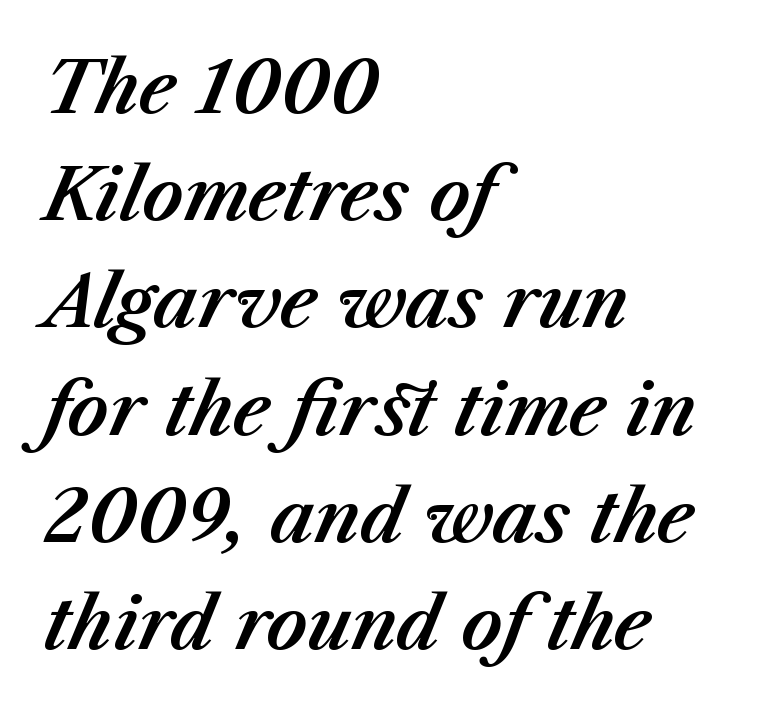
Quick note: italic. The rendering uses natural spacing where letterforms have individual widths. Nobody touched the tracking dial on this one. The space beneath each line is pristine and unruled.
